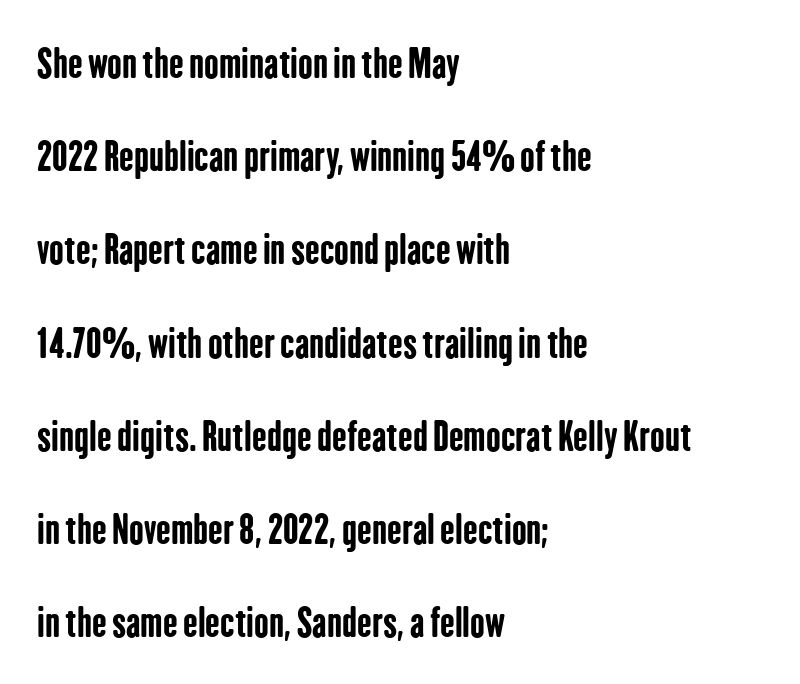
{"serif": "no", "italic": "no", "bold": "yes", "weight": "bold", "width": "condensed", "stroke_contrast": "low", "x_height": "medium", "monospaced": "no", "underline": "no", "align": "left", "line_spacing": "loose", "line_spacing_ratio": 2.39, "letter_spacing": "normal", "letter_spacing_em": 0.0, "glyph_px": 39}
